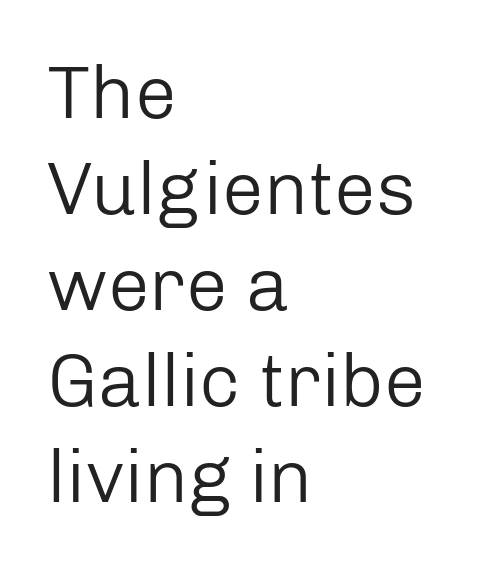
Q: Is the text bold? A: No.
Q: Is the text italic (slanted)? A: No, it is upright.
Q: Is the typeface a serif or a sans-serif typeface? A: Sans-serif.
Q: Is the text underlined? A: No.
Q: How is the paragraph aligned? A: Left-aligned.
Q: Is the spacing between letters normal or unusually wide? A: Normal.
Q: Is the spacing between lines tight, normal or loose? A: Normal.
Q: Width (condensed, normal, or wide)? A: Normal.
Q: Stroke contrast? A: Low.
Q: x-height? A: Medium.
Q: Monospaced? A: No.
